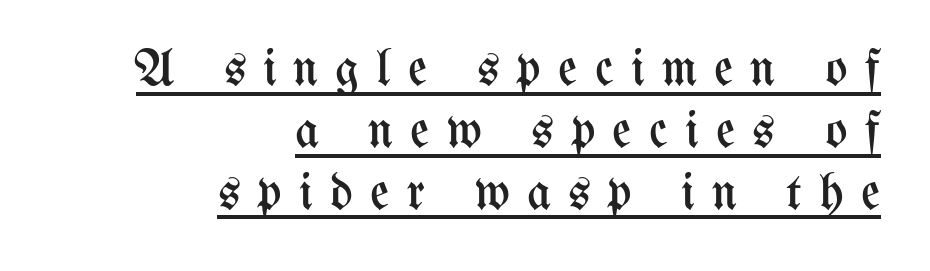
{"italic": "no", "bold": "no", "weight": "regular", "width": "condensed", "stroke_contrast": "medium", "x_height": "medium", "monospaced": "no", "underline": "yes", "align": "right", "line_spacing_ratio": 1.19, "letter_spacing": "wide", "letter_spacing_em": 0.33, "glyph_px": 52}
